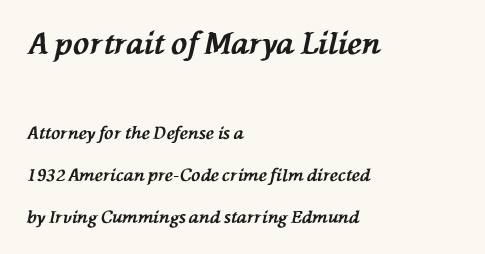
Q: Is the text bold? A: Yes.
Q: Is the text italic (slanted)? A: Yes, it leans left by about 76 degrees.
Q: Is the text underlined? A: No.
Q: How is the paragraph aligned? A: Left-aligned.
Q: Is the spacing between letters normal or unusually wide? A: Normal.
Q: Is the spacing between lines tight, normal or loose? A: Loose.
Q: Which block of text is set in a larger size, the first (top) or the second (bottom)? A: The first (top) one.
Q: Width (condensed, normal, or wide)? A: Normal.
Q: Stroke contrast? A: Medium.
Q: x-height? A: Medium.
Q: Monospaced? A: No.
